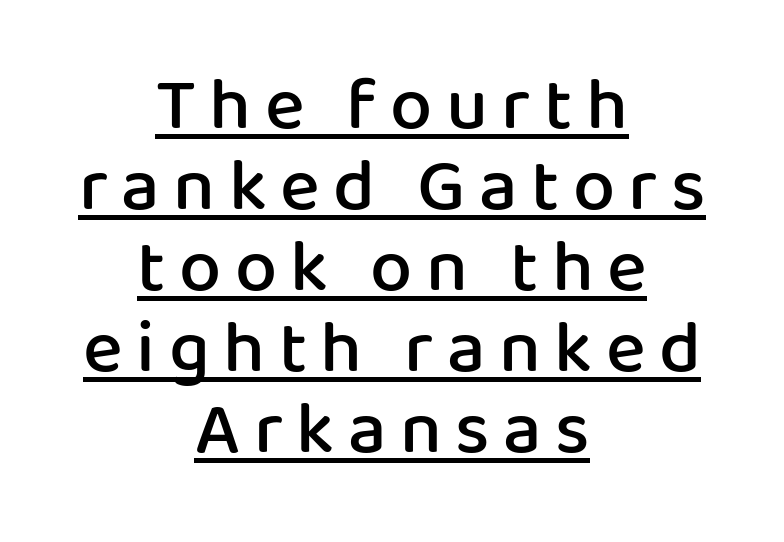
The image shows 75 px semibold sans-serif type, upright; set centered, tight line spacing (1.08x), underlined; low stroke contrast and a medium x-height.
